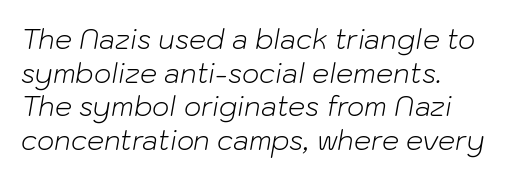
Tall strokes in this sample are angled rather than plumb. Nothing heavy about these letters — not bold at all. Tracking here is standard; glyphs follow each other at the usual distance. Each line starts at the same left margin while the right side varies. Evenly set lines give the paragraph a standard silhouette.
